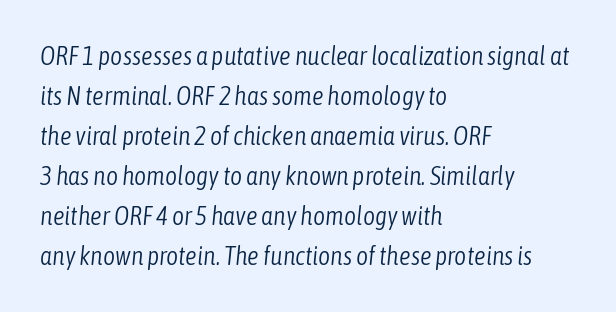
Beneath every word, the page is bare. This block has exactly the height ordinary leading produces. The face used here is rendered with its standard letterfit. Visually the block forms a straight wall on the left and a jagged coastline on the right. Weight class: somewhere from thin through regular. A typesetter would mark this as italic.
